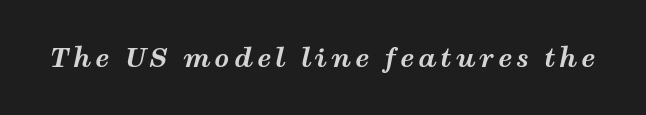
{"italic": "yes", "lean": "right", "slant_degrees": 12, "bold": "yes", "underline": "no", "glyph_px": 26}
